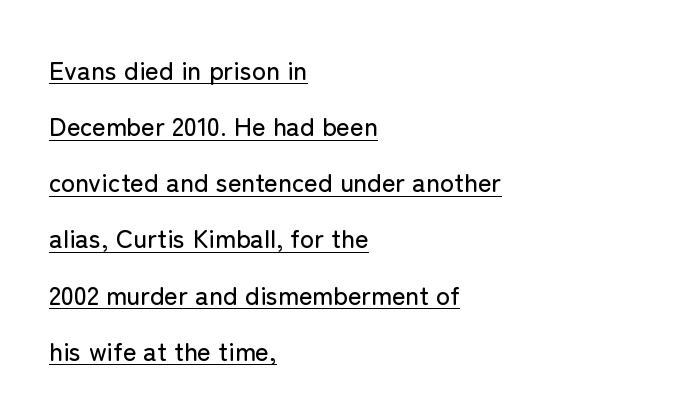
The image shows 26 px text type, upright; set left-aligned, loose line spacing (2.16x), normal letter spacing, underlined.
